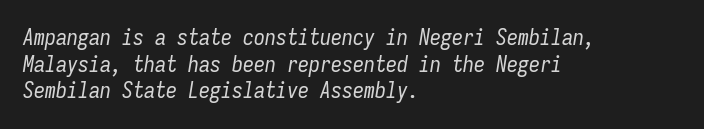
{"italic": "yes", "lean": "right", "slant_degrees": 9, "bold": "no", "underline": "no", "align": "left", "line_spacing_ratio": 1.21, "letter_spacing": "normal", "letter_spacing_em": 0.0, "glyph_px": 22}
